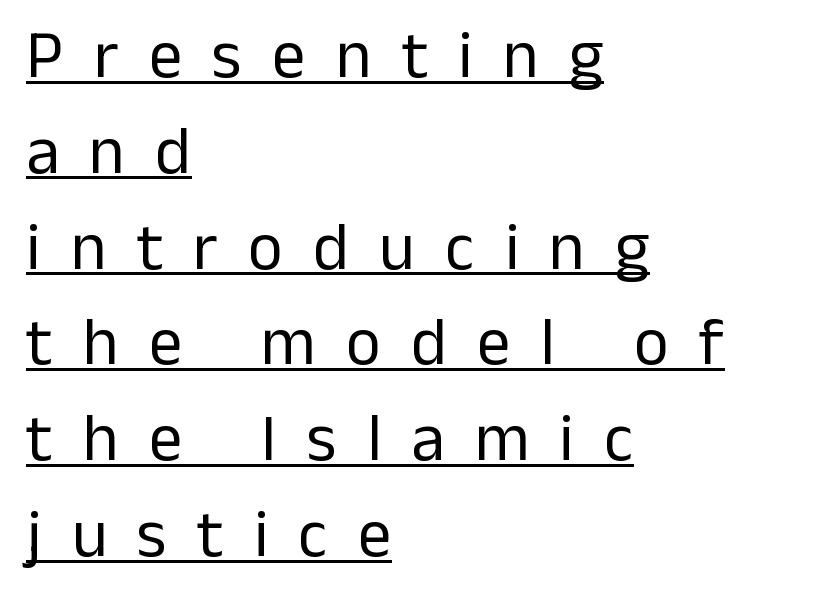
Leading: standard. Substantial extra tracking has been applied to these lines. Letters have the restrained weight of plain body copy at most. Has an underline been added? It has. Stroke terminals: plain, sans-serif.
